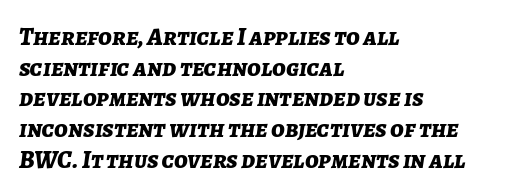
The image shows 25 px bold type, italic (leaning right); set left-aligned, line spacing 1.23x, normal letter spacing, not underlined.
